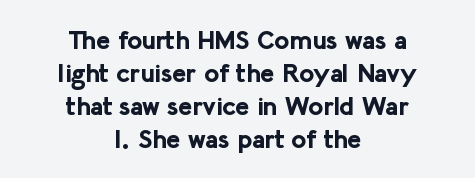
Q: Is the text bold? A: Yes.
Q: Is the text italic (slanted)? A: No, it is upright.
Q: Is the text underlined? A: No.
Q: How is the paragraph aligned? A: Centered.
Q: Is the spacing between letters normal or unusually wide? A: Normal.
Q: Is the spacing between lines tight, normal or loose? A: Normal.
